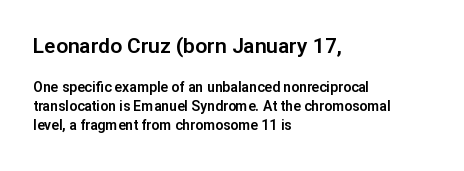
{"italic": "no", "underline": "no", "align": "left", "line_spacing": "normal", "line_spacing_ratio": 1.36, "letter_spacing": "normal", "letter_spacing_em": 0.0, "larger_block": "first", "size_ratio": 1.5, "glyph_px": 21}
